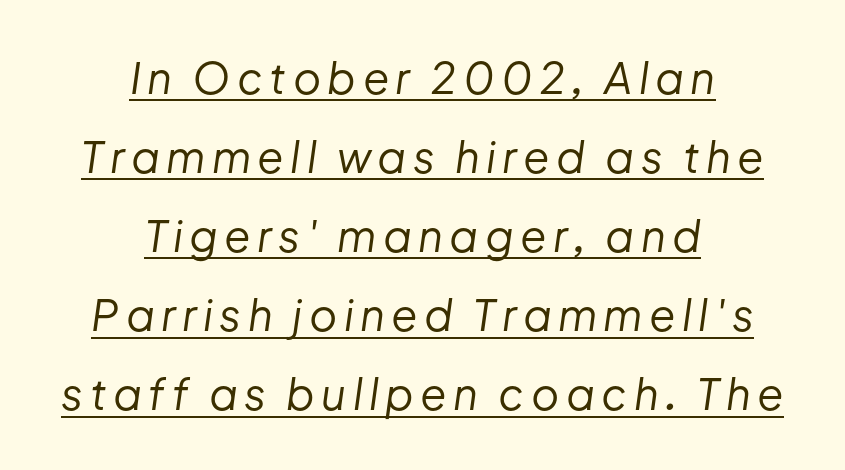
The image shows 43 px regular-weight type, italic (leaning right); set centered, line spacing 1.84x, underlined; low stroke contrast and a medium x-height.
